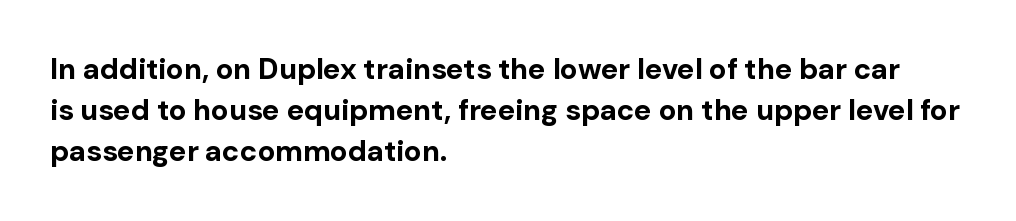
The image shows 29 px bold sans-serif type, upright; set left-aligned, normal line spacing (1.42x), normal letter spacing, not underlined; low stroke contrast and a medium x-height.
